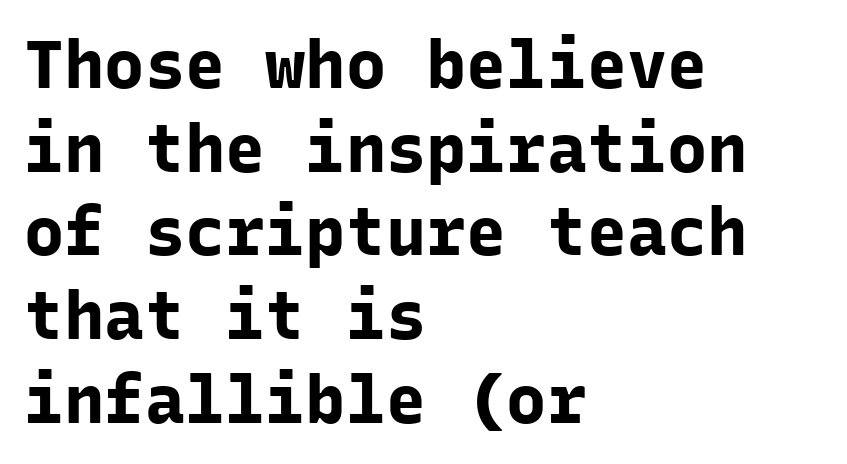
Q: Is the text bold? A: Yes.
Q: Is the text italic (slanted)? A: No, it is upright.
Q: Is the typeface a serif or a sans-serif typeface? A: Sans-serif.
Q: Is the text underlined? A: No.
Q: How is the paragraph aligned? A: Left-aligned.
Q: Is the spacing between letters normal or unusually wide? A: Normal.
Q: Is the spacing between lines tight, normal or loose? A: Normal.
Q: Width (condensed, normal, or wide)? A: Normal.
Q: Stroke contrast? A: Low.
Q: x-height? A: Medium.
Q: Monospaced? A: Yes.
